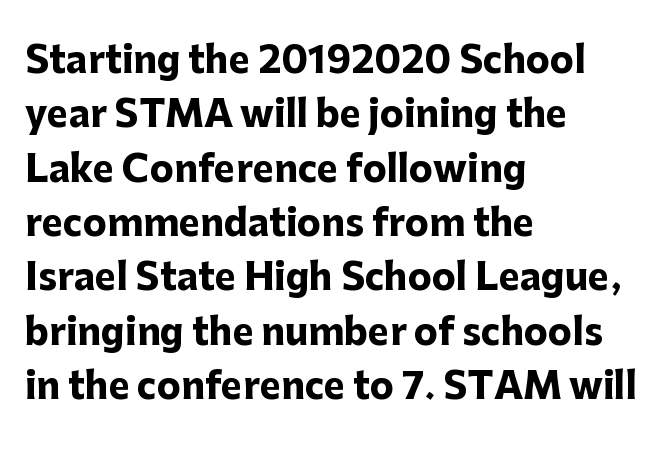
The image shows 36 px heavy sans-serif type, upright; set left-aligned, normal line spacing (1.51x), normal letter spacing, not underlined; low stroke contrast and a medium x-height.
